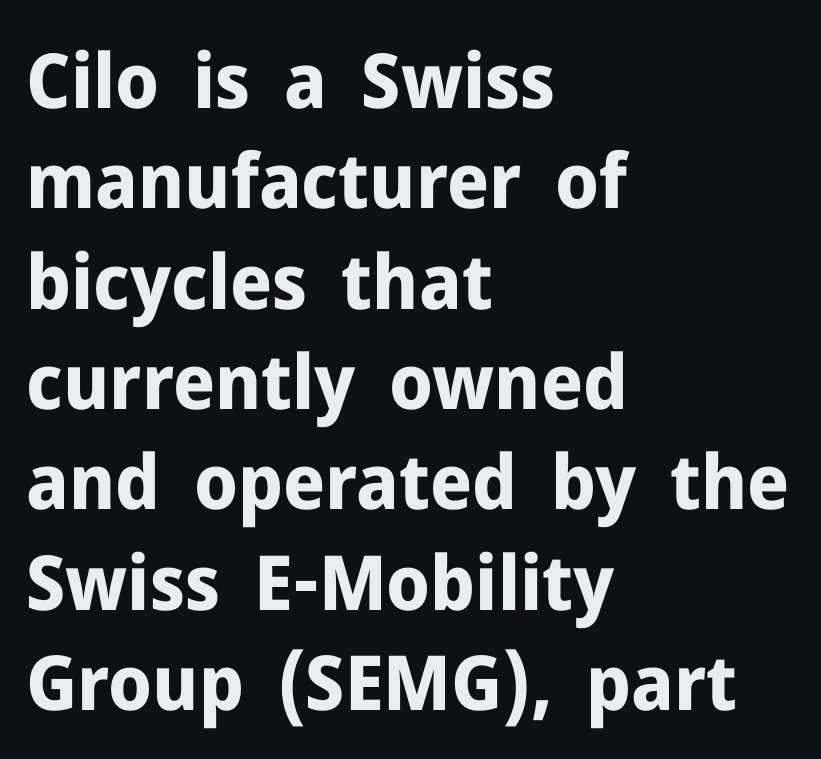
Q: Is the text bold? A: Yes.
Q: Is the text italic (slanted)? A: No, it is upright.
Q: Is the typeface a serif or a sans-serif typeface? A: Sans-serif.
Q: Is the text underlined? A: No.
Q: How is the paragraph aligned? A: Left-aligned.
Q: Is the spacing between letters normal or unusually wide? A: Normal.
Q: Is the spacing between lines tight, normal or loose? A: Normal.
Q: Width (condensed, normal, or wide)? A: Normal.
Q: Stroke contrast? A: Low.
Q: x-height? A: Medium.
Q: Monospaced? A: No.
